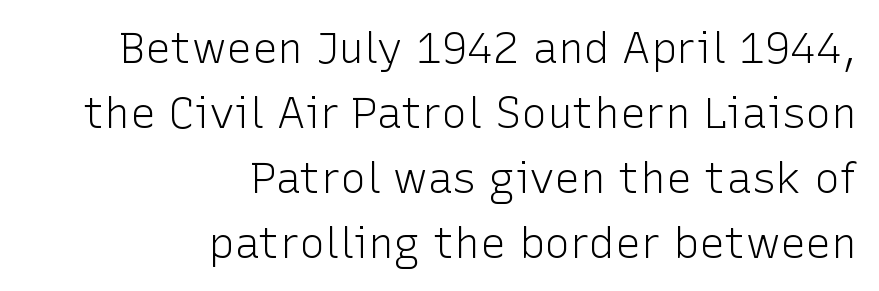
Glance below the letters and you will spot only blank space. If you measured baseline to baseline, you'd find a middling distance. The typesetter chose a ragged-left arrangement here. This sample has the flowing, uneven cadence of proportional lettering. Weight: in the light-to-regular range. You can tell from the bare stems that sans-serif type was used.
